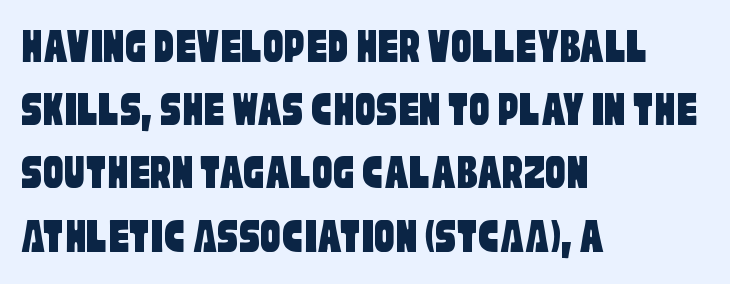
{"serif": "no", "width": "condensed", "stroke_contrast": "low", "x_height": "large", "monospaced": "no", "underline": "no", "align": "left", "line_spacing_ratio": 1.24, "letter_spacing": "normal", "letter_spacing_em": 0.0, "glyph_px": 51}
